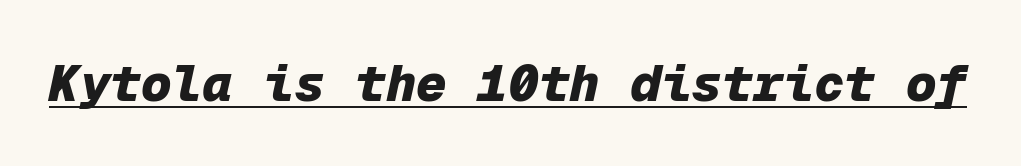
The image shows 51 px heavy type, italic (leaning right), monospaced; set normal letter spacing, underlined; low stroke contrast and a medium x-height.
